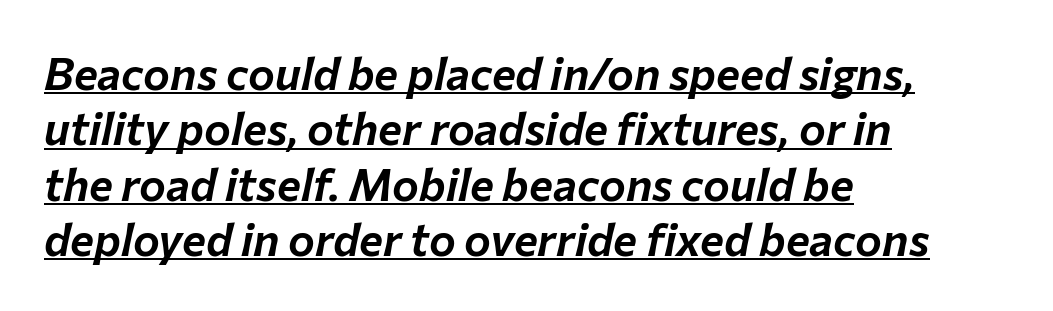
{"italic": "yes", "lean": "right", "slant_degrees": 12, "width": "normal", "stroke_contrast": "low", "x_height": "medium", "monospaced": "no", "underline": "yes", "align": "left", "line_spacing_ratio": 1.23, "letter_spacing": "normal", "letter_spacing_em": 0.0, "glyph_px": 45}
